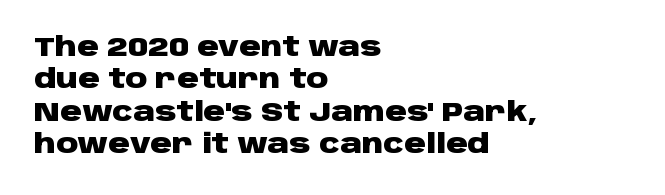
The space directly below the letters is spotless. Heavy-handed strokes throughout: this text is bold. If you drew a ruler down the left edge, every line would touch it. Italic: no, the glyphs are upright roman. Nobody touched the tracking dial on this one.
